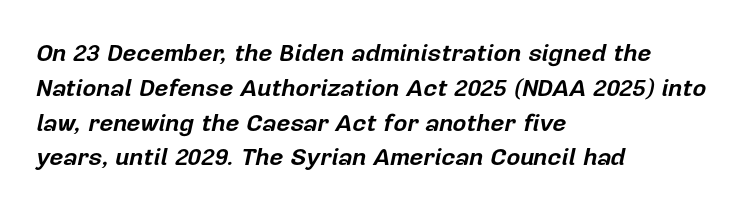
{"italic": "yes", "lean": "right", "slant_degrees": 12, "bold": "yes", "underline": "no", "align": "left", "line_spacing": "normal", "line_spacing_ratio": 1.45, "letter_spacing": "normal", "letter_spacing_em": 0.0, "glyph_px": 24}
